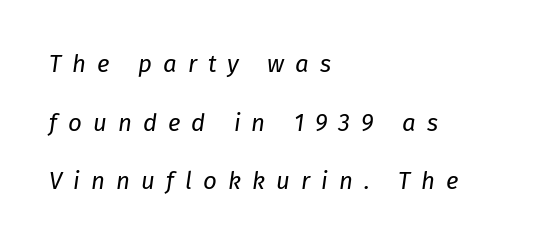
The rendering applies a slant to the glyphs. Baseline-to-baseline distance is far greater than the letter height. Glyph-to-glyph distance is far greater than everyday printed text. Where is the straight margin? On the left. Weight: in the light-to-regular range.
